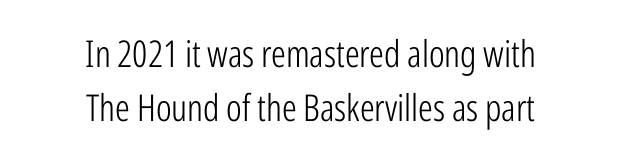
{"serif": "no", "italic": "no", "bold": "no", "weight": "light", "width": "condensed", "stroke_contrast": "low", "x_height": "medium", "monospaced": "no", "underline": "no", "align": "center", "line_spacing": "normal", "line_spacing_ratio": 1.45, "letter_spacing": "normal", "letter_spacing_em": 0.0, "glyph_px": 37}
